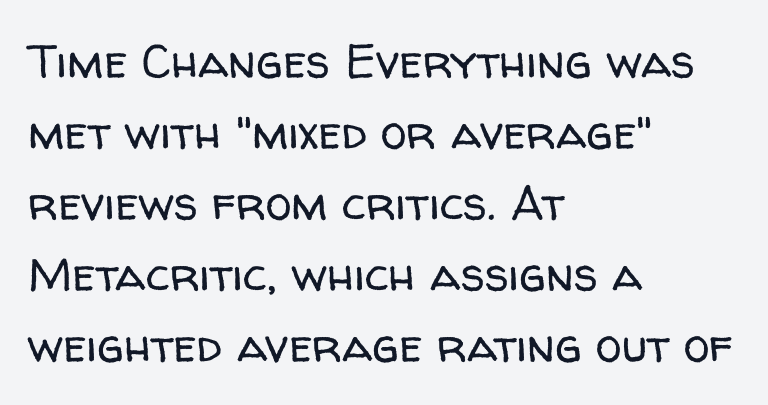
Words appear dense and cohesive because spacing is normal. Does the copy run flush right? No — it runs flush left. You can tell it's not italic because the verticals are truly vertical. These lines are rendered in a variable-pitch font. Observe the absence of serifs on each vertical stroke in this sample.
